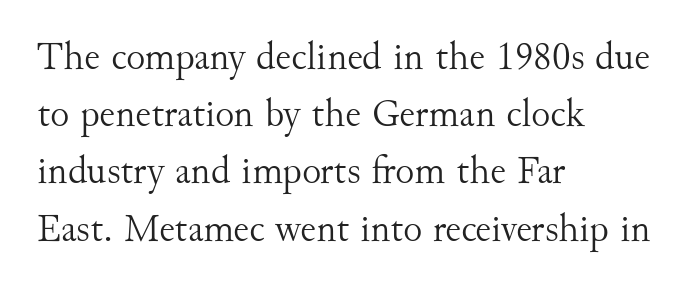
You can tell it's not italic because the verticals are truly vertical. Nothing heavy about these letters — not bold at all. Reading down the block, your eye returns to a fixed left position each line. The type is set solid horizontally, with unmodified tracking. Typographically, this falls in the serif category.
